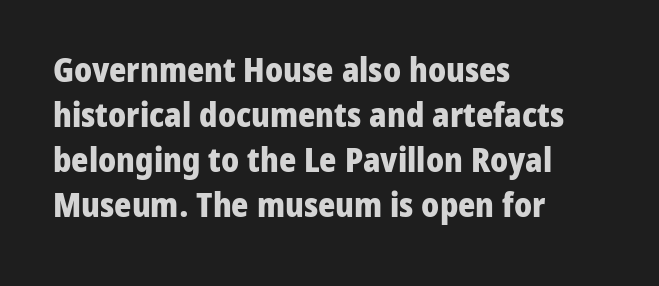
Lines of text with bare space underneath. Notice how descenders clear the ascenders below comfortably — that's standard leading. In terms of posture, this sample is upright. Type style note: lacks serifs.
